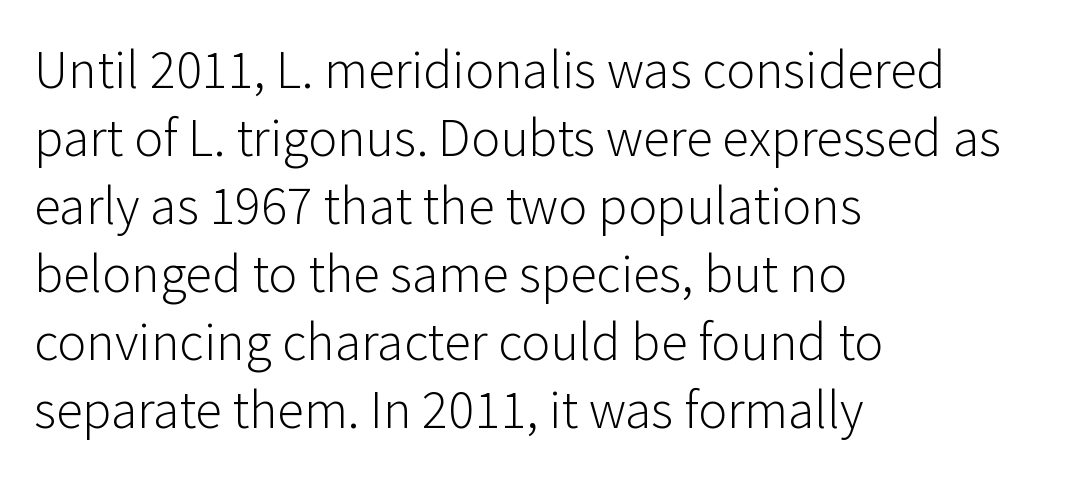
The image shows 54 px light sans-serif type, upright; set left-aligned, normal line spacing (1.26x), normal letter spacing, not underlined; low stroke contrast and a medium x-height.
